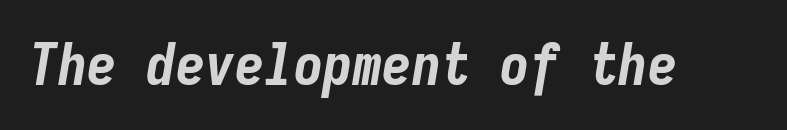
The image shows 59 px bold, condensed type, italic (leaning right), monospaced; set normal letter spacing, not underlined; low stroke contrast and a medium x-height.
